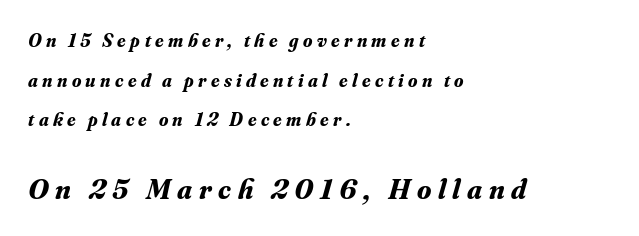
Q: Is the text bold? A: Yes.
Q: Is the text italic (slanted)? A: Yes, it leans right by about 16 degrees.
Q: Is the typeface a serif or a sans-serif typeface? A: Serif.
Q: Is the text underlined? A: No.
Q: How is the paragraph aligned? A: Left-aligned.
Q: Is the spacing between letters normal or unusually wide? A: Unusually wide.
Q: Is the spacing between lines tight, normal or loose? A: Loose.
Q: Which block of text is set in a larger size, the first (top) or the second (bottom)? A: The second (bottom) one.
Q: Width (condensed, normal, or wide)? A: Normal.
Q: Stroke contrast? A: Medium.
Q: x-height? A: Small.
Q: Monospaced? A: No.
